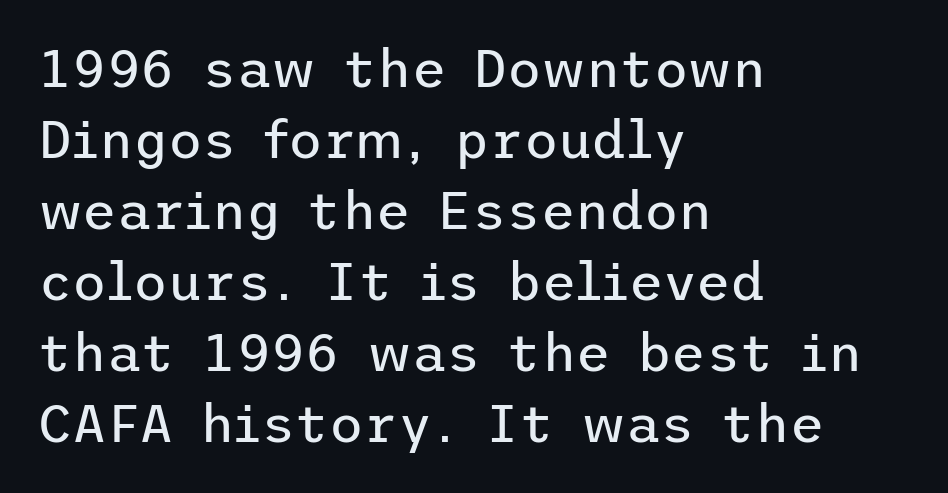
The image shows 53 px regular-weight sans-serif type, upright; set left-aligned, normal line spacing (1.34x), normal letter spacing, not underlined; low stroke contrast and a medium x-height.
